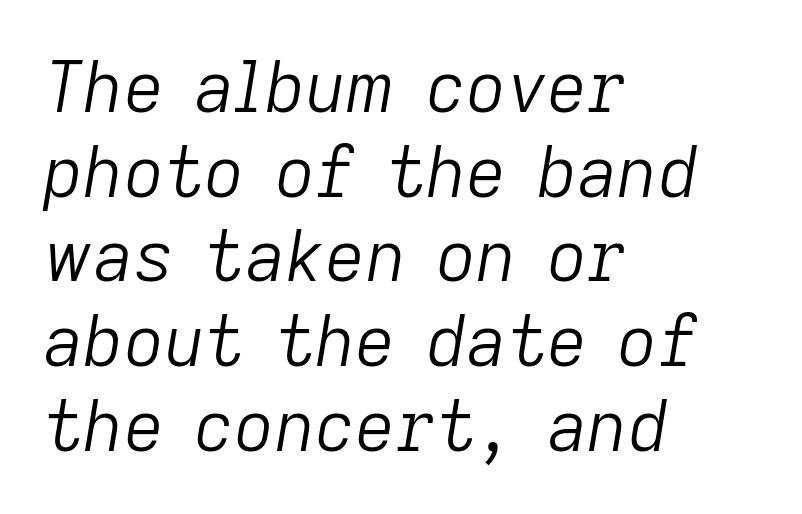
{"italic": "yes", "lean": "right", "slant_degrees": 9, "bold": "no", "weight": "light", "width": "normal", "stroke_contrast": "low", "x_height": "medium", "monospaced": "no", "underline": "no", "align": "left", "line_spacing_ratio": 1.21, "letter_spacing": "normal", "letter_spacing_em": 0.0, "glyph_px": 70}
